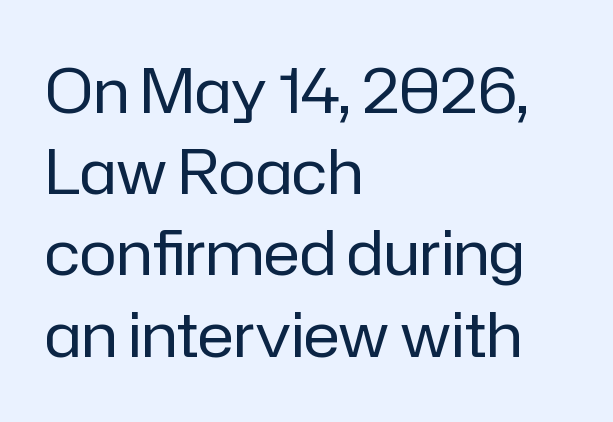
The image shows 62 px regular-weight sans-serif type, upright; set left-aligned, normal line spacing (1.31x), normal letter spacing, not underlined; low stroke contrast and a medium x-height.
